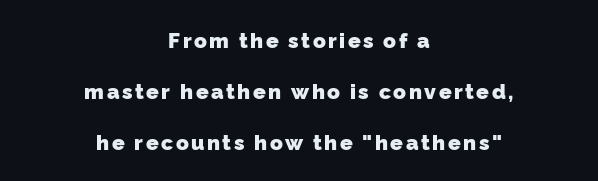
{"bold": "yes", "underline": "no", "align": "center", "line_spacing": "loose", "line_spacing_ratio": 2.44, "glyph_px": 21}
